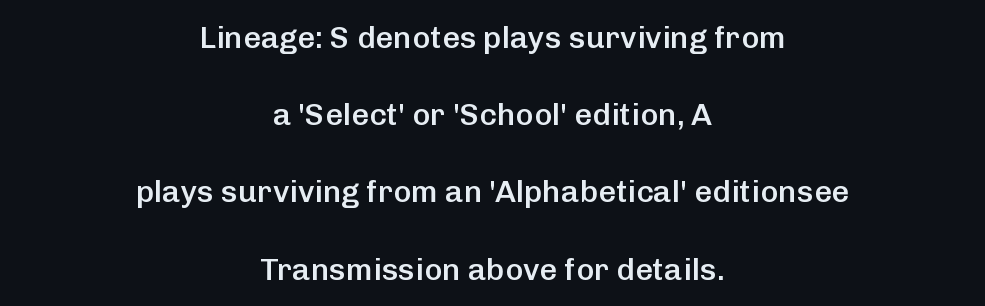
The image shows 31 px semibold sans-serif type, upright; set centered, loose line spacing (2.49x), normal letter spacing, not underlined; low stroke contrast and a medium x-height.
